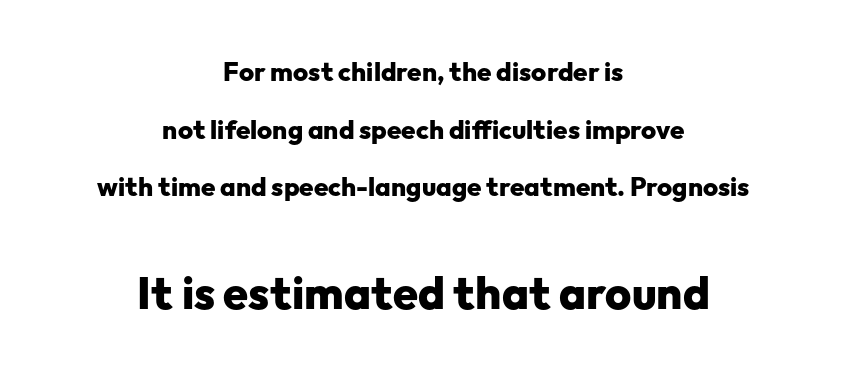
Q: Is the text bold? A: Yes.
Q: Is the text italic (slanted)? A: No, it is upright.
Q: Is the typeface a serif or a sans-serif typeface? A: Sans-serif.
Q: Is the text underlined? A: No.
Q: How is the paragraph aligned? A: Centered.
Q: Is the spacing between letters normal or unusually wide? A: Normal.
Q: Is the spacing between lines tight, normal or loose? A: Loose.
Q: Which block of text is set in a larger size, the first (top) or the second (bottom)? A: The second (bottom) one.
Q: Width (condensed, normal, or wide)? A: Normal.
Q: Stroke contrast? A: Low.
Q: x-height? A: Medium.
Q: Monospaced? A: No.
